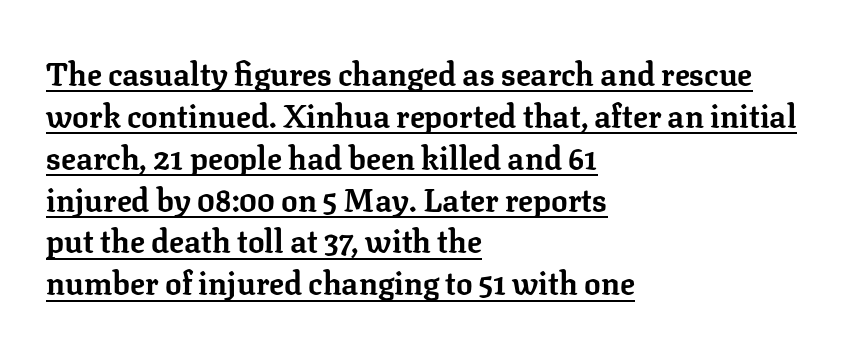
The image shows 31 px bold serif type, upright; set left-aligned, normal line spacing (1.35x), normal letter spacing, underlined; low stroke contrast and a medium x-height.
